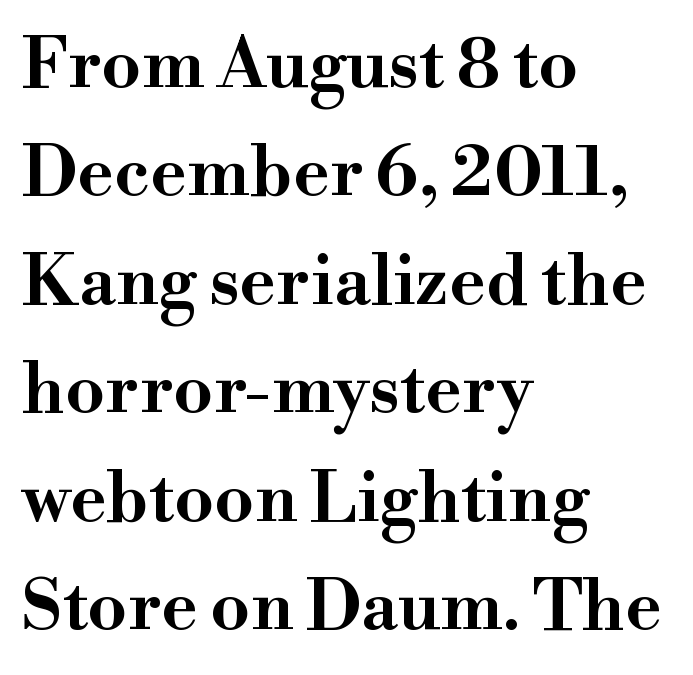
{"serif": "yes", "italic": "no", "width": "wide", "stroke_contrast": "high", "x_height": "small", "monospaced": "no", "underline": "no", "align": "left", "line_spacing": "normal", "line_spacing_ratio": 1.55, "letter_spacing": "normal", "letter_spacing_em": 0.0, "glyph_px": 70}
